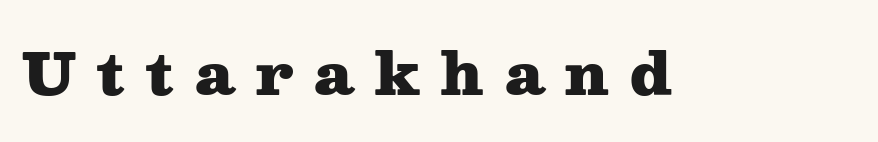
The image shows 58 px heavy, wide serif type, upright; set unusually wide letter spacing (+0.36 em), not underlined; medium stroke contrast and a medium x-height.
